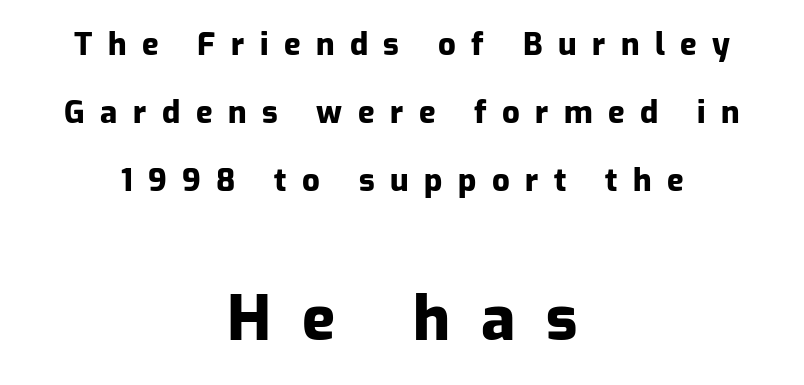
Q: Is the text bold? A: Yes.
Q: Is the text italic (slanted)? A: No, it is upright.
Q: Is the typeface a serif or a sans-serif typeface? A: Sans-serif.
Q: Is the text underlined? A: No.
Q: How is the paragraph aligned? A: Centered.
Q: Is the spacing between letters normal or unusually wide? A: Unusually wide.
Q: Is the spacing between lines tight, normal or loose? A: Loose.
Q: Which block of text is set in a larger size, the first (top) or the second (bottom)? A: The second (bottom) one.
Q: Width (condensed, normal, or wide)? A: Normal.
Q: Stroke contrast? A: Low.
Q: x-height? A: Medium.
Q: Monospaced? A: No.
